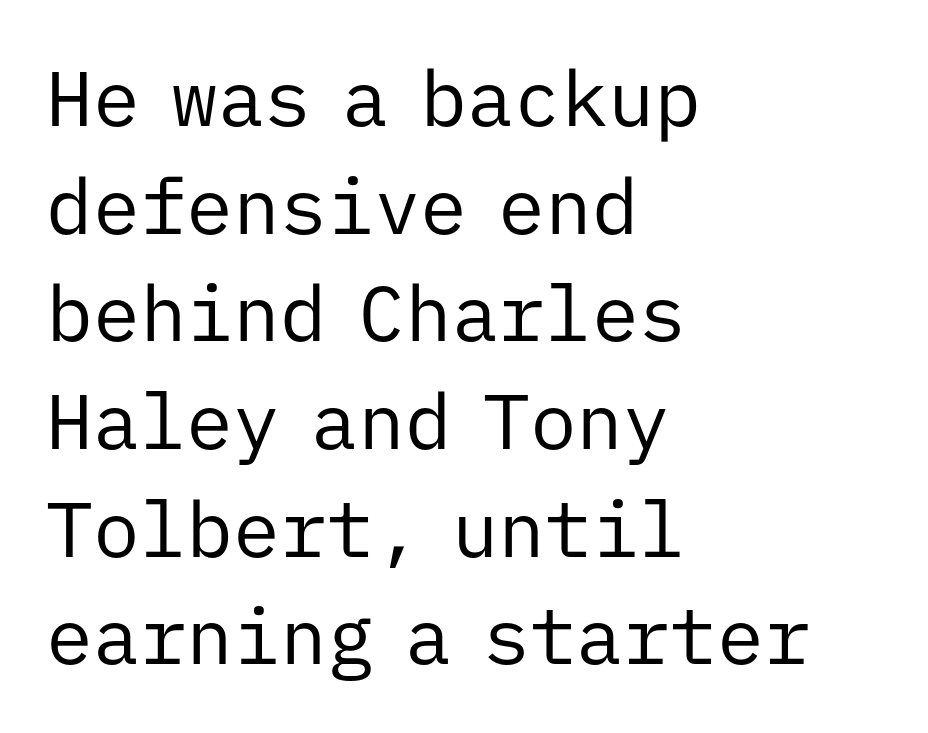
The image shows 78 px regular-weight sans-serif type, upright, monospaced; set left-aligned, normal line spacing (1.38x), normal letter spacing, not underlined; low stroke contrast and a medium x-height.
